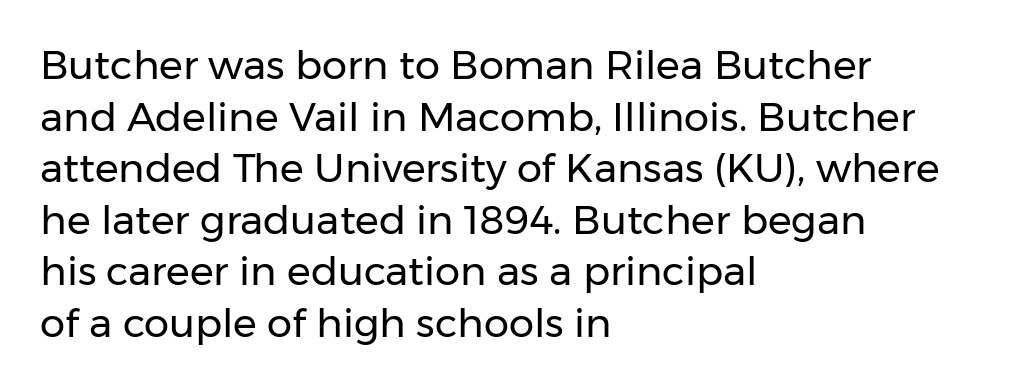
Type style note: lacks serifs. Regular leading. Upright lettering throughout. Which margin do the lines hug? The left one — the right edge is uneven.
